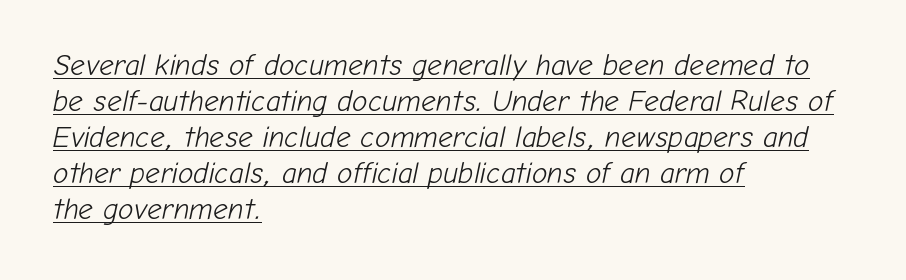
Q: Is the text bold? A: No.
Q: Is the text italic (slanted)? A: Yes, it leans right by about 12 degrees.
Q: Is the text underlined? A: Yes.
Q: How is the paragraph aligned? A: Left-aligned.
Q: Is the spacing between letters normal or unusually wide? A: Normal.
Q: Width (condensed, normal, or wide)? A: Normal.
Q: Stroke contrast? A: Low.
Q: x-height? A: Medium.
Q: Monospaced? A: No.
